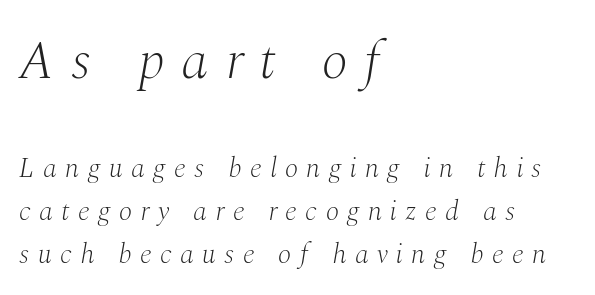
Reading down the column, the eye jumps a familiar distance to each next line. Emphasis-style slanted type is in use. Here the glyphs are tracked loosely, breaking word shapes into spaced letters. The passage shown is not bold in any degree.
